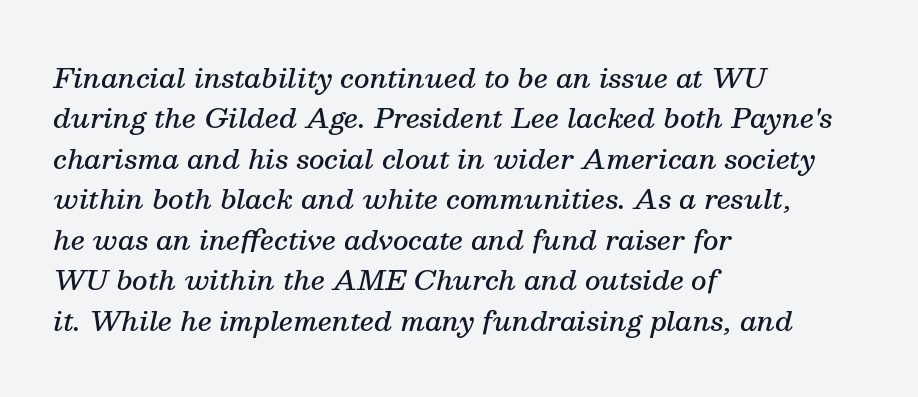
The image shows 27 px text type, italic (leaning right); set left-aligned, normal line spacing (1.5x), normal letter spacing, not underlined.
